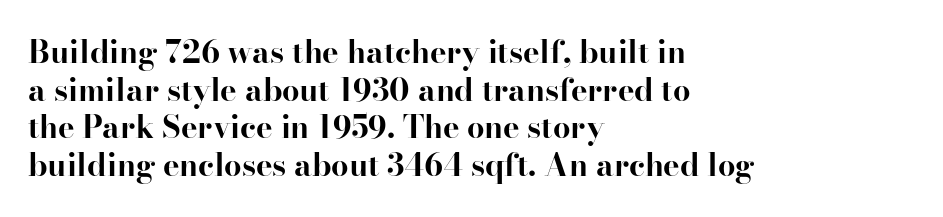
{"serif": "yes", "italic": "no", "bold": "yes", "weight": "bold", "width": "normal", "stroke_contrast": "high", "x_height": "small", "monospaced": "no", "underline": "no", "align": "left", "line_spacing_ratio": 1.21, "letter_spacing": "normal", "letter_spacing_em": 0.0, "glyph_px": 31}
